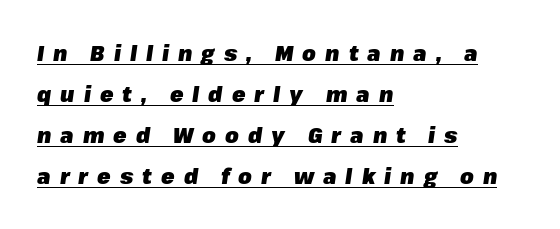
Q: Is the text bold? A: Yes.
Q: Is the text italic (slanted)? A: Yes, it leans right by about 8 degrees.
Q: Is the text underlined? A: Yes.
Q: How is the paragraph aligned? A: Left-aligned.
Q: Is the spacing between letters normal or unusually wide? A: Unusually wide.
